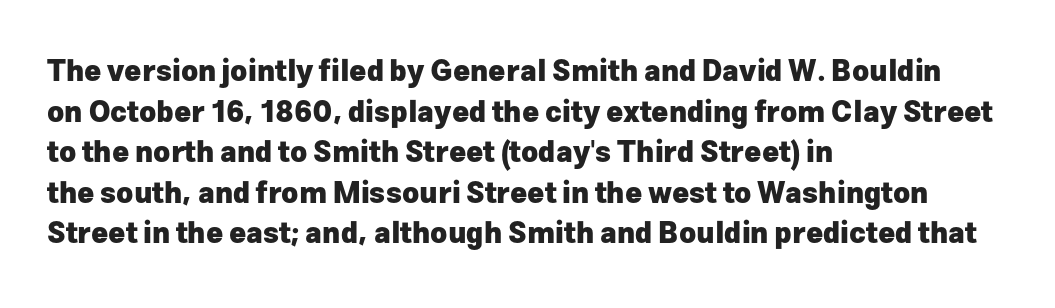
{"serif": "no", "italic": "no", "bold": "yes", "weight": "heavy", "width": "normal", "stroke_contrast": "low", "x_height": "medium", "monospaced": "no", "underline": "no", "align": "left", "line_spacing": "normal", "line_spacing_ratio": 1.4, "letter_spacing": "normal", "letter_spacing_em": 0.0, "glyph_px": 29}
